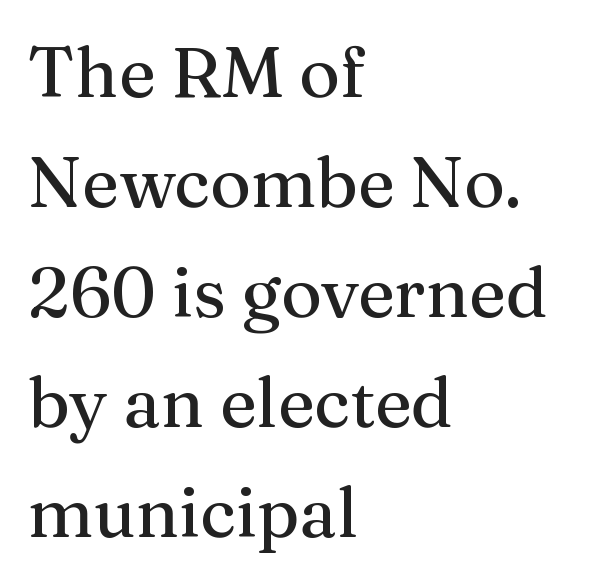
The image shows 70 px serif type, upright; set left-aligned, normal line spacing (1.57x), normal letter spacing, not underlined; medium stroke contrast and a medium x-height.
